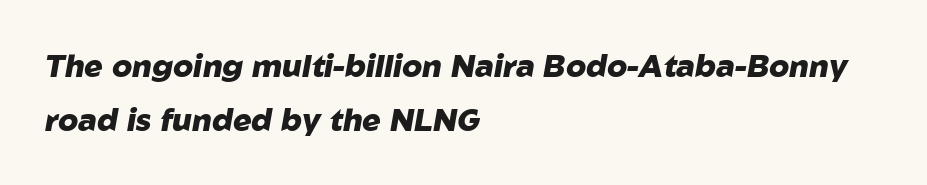
{"italic": "yes", "lean": "right", "slant_degrees": 10, "bold": "yes", "weight": "heavy", "width": "normal", "stroke_contrast": "low", "x_height": "medium", "monospaced": "no", "underline": "no", "align": "left", "line_spacing_ratio": 1.75, "letter_spacing": "normal", "letter_spacing_em": 0.0, "glyph_px": 31}
